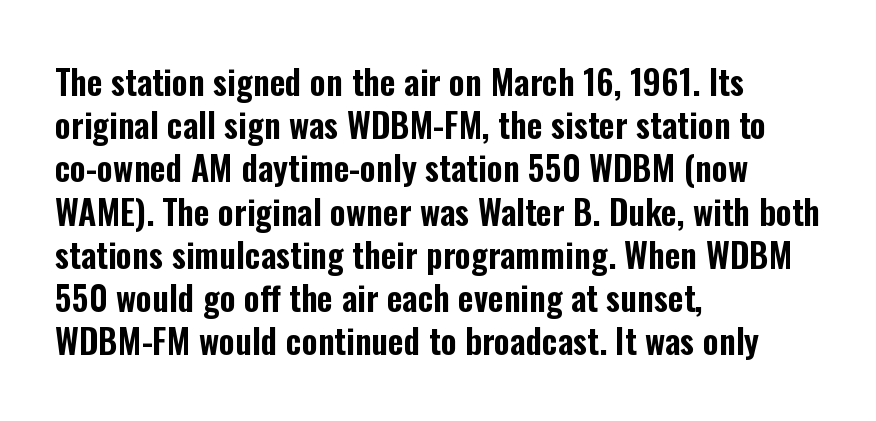
Q: Is the text italic (slanted)? A: No, it is upright.
Q: Is the typeface a serif or a sans-serif typeface? A: Sans-serif.
Q: Is the text underlined? A: No.
Q: How is the paragraph aligned? A: Left-aligned.
Q: Is the spacing between letters normal or unusually wide? A: Normal.
Q: Is the spacing between lines tight, normal or loose? A: Normal.
Q: Width (condensed, normal, or wide)? A: Condensed.
Q: Stroke contrast? A: Low.
Q: x-height? A: Medium.
Q: Monospaced? A: No.
